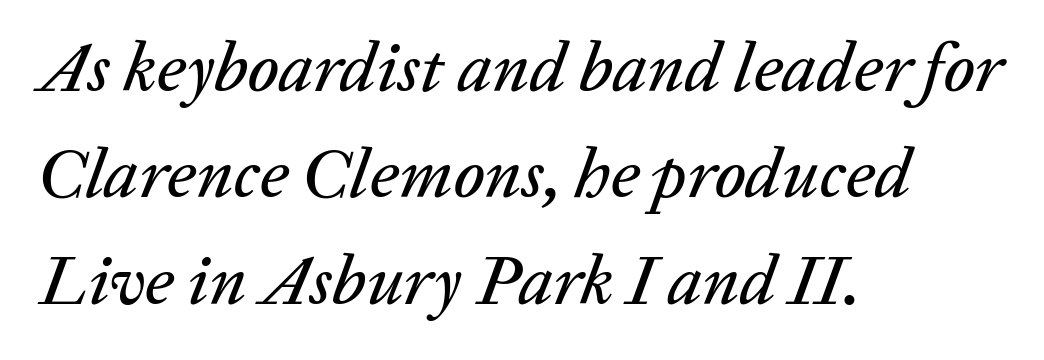
Q: Is the text italic (slanted)? A: Yes, it leans right by about 20 degrees.
Q: Is the text underlined? A: No.
Q: How is the paragraph aligned? A: Left-aligned.
Q: Is the spacing between letters normal or unusually wide? A: Normal.
Q: Is the spacing between lines tight, normal or loose? A: Normal.
Q: Width (condensed, normal, or wide)? A: Normal.
Q: Stroke contrast? A: Low.
Q: x-height? A: Medium.
Q: Monospaced? A: No.
